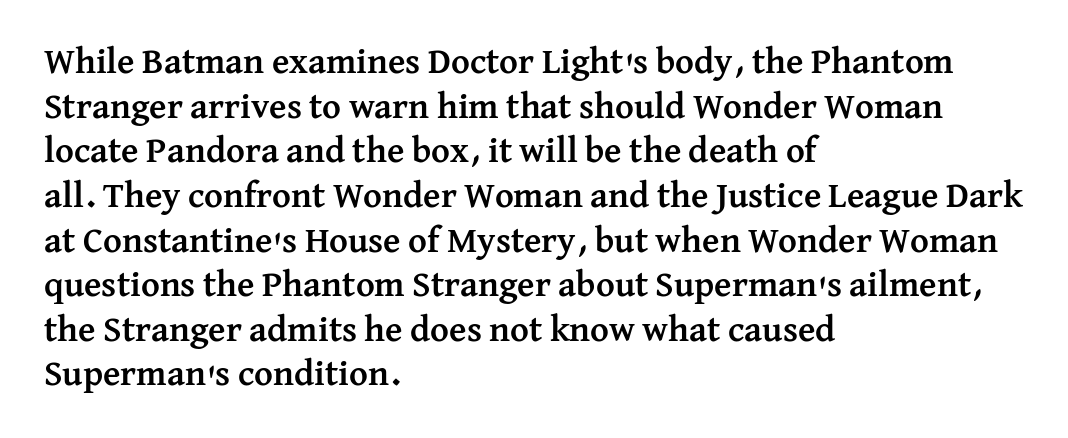
{"serif": "yes", "italic": "no", "bold": "yes", "weight": "semibold", "width": "normal", "stroke_contrast": "medium", "x_height": "medium", "monospaced": "no", "underline": "no", "align": "left", "line_spacing_ratio": 1.24, "letter_spacing": "normal", "letter_spacing_em": 0.0, "glyph_px": 36}
